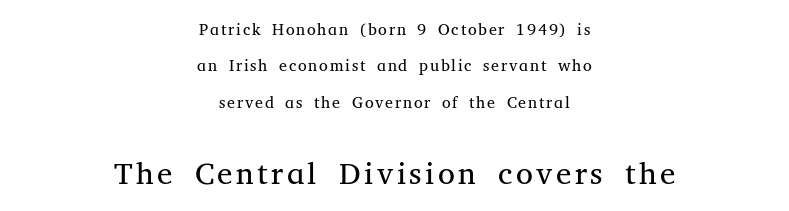
The text block is weighted toward neither margin, spreading evenly from the middle. Looks like regular typesetting: each glyph gets only the width it needs. A light-to-regular cut is what we see here. Unmarked baselines from the first word to the last. No italicization has been applied; the sample stays upright. Widely set lines give the paragraph a tall, airy silhouette.
